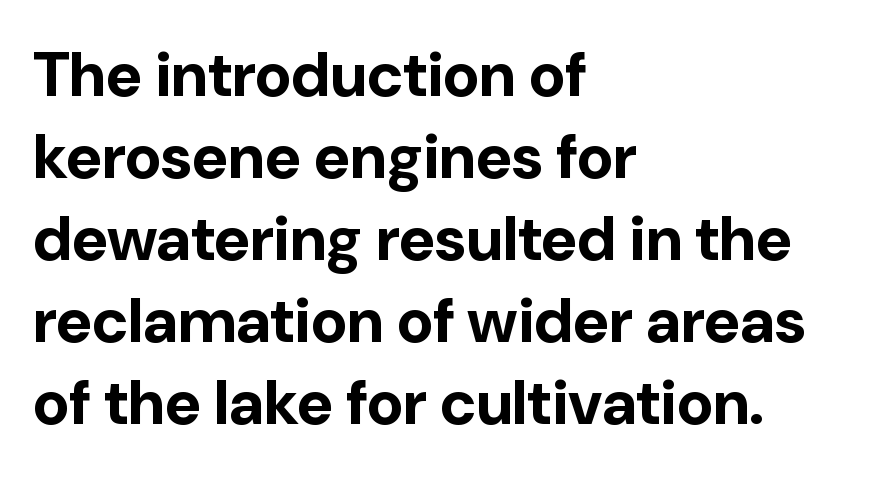
Here the designer chose a conventional face with non-uniform glyph widths. What weight is shown? A full bold with thick strokes. Teacher's note: observe the even left margin — that is flush-left alignment. Short note: letters normally spaced.
